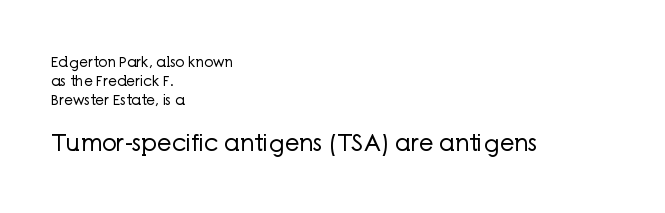
{"italic": "no", "bold": "no", "underline": "no", "align": "left", "line_spacing": "normal", "line_spacing_ratio": 1.34, "letter_spacing": "normal", "letter_spacing_em": 0.0, "larger_block": "second", "size_ratio": 1.64, "glyph_px": 23}
